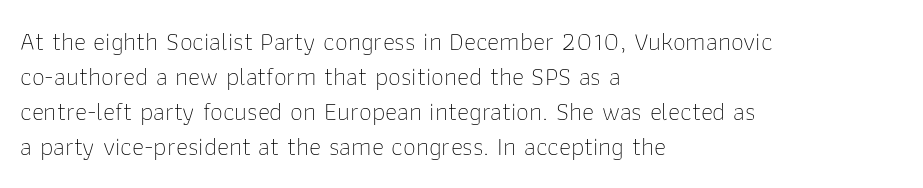
How are the letters spaced? Ordinarily, with no added tracking. Has an underline been added? It has not. Honestly, the row spacing looks completely unremarkable. The font is comparable to plain body text, perhaps lighter. Visually the block forms a straight wall on the left and a jagged coastline on the right.
